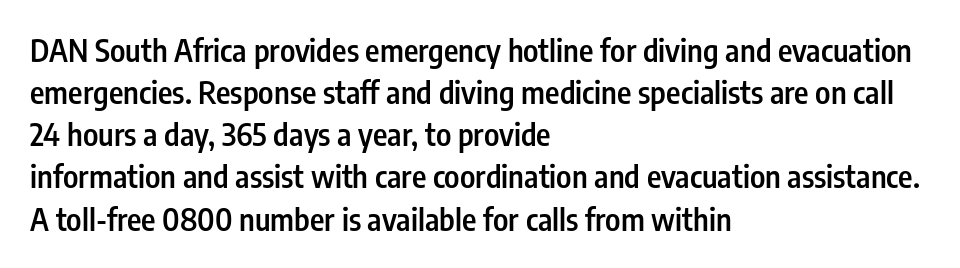
Semibold letterforms, between regular and bold. The designer went with a sans here, leaving each stem footless. Does the copy run flush right? No — it runs flush left. Do the characters align in a grid? No, the font is proportional. Honestly, the row spacing looks completely unremarkable. Lines of text with bare space underneath.
